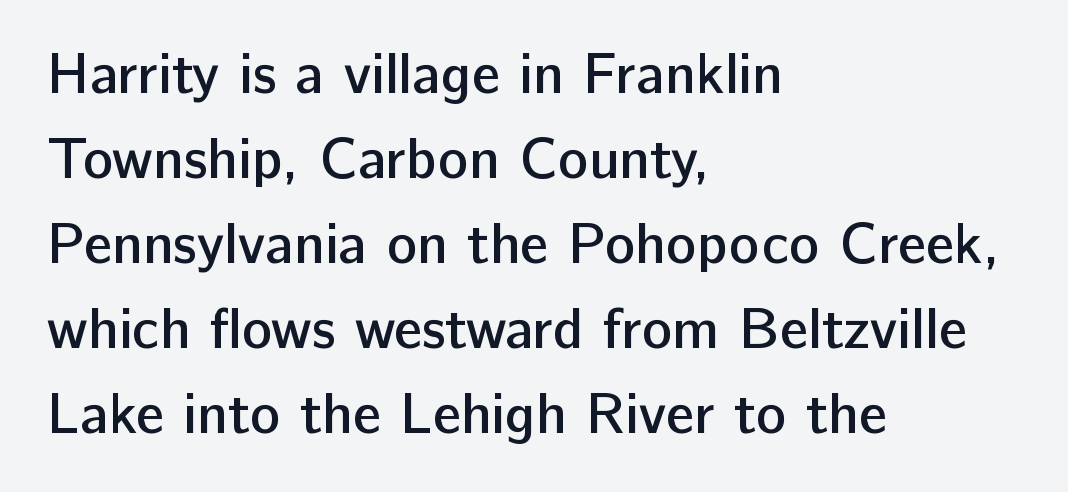
The image shows 57 px semibold sans-serif type, upright; set left-aligned, normal line spacing (1.49x), normal letter spacing, not underlined; low stroke contrast and a medium x-height.
